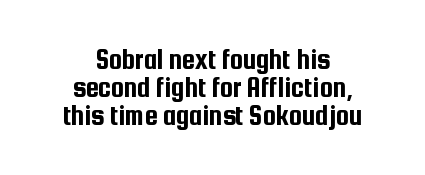
Q: Is the text italic (slanted)? A: No, it is upright.
Q: Is the typeface a serif or a sans-serif typeface? A: Sans-serif.
Q: Is the text underlined? A: No.
Q: How is the paragraph aligned? A: Centered.
Q: Is the spacing between letters normal or unusually wide? A: Normal.
Q: Is the spacing between lines tight, normal or loose? A: Tight.
Q: Width (condensed, normal, or wide)? A: Condensed.
Q: Stroke contrast? A: Low.
Q: x-height? A: Medium.
Q: Monospaced? A: No.
